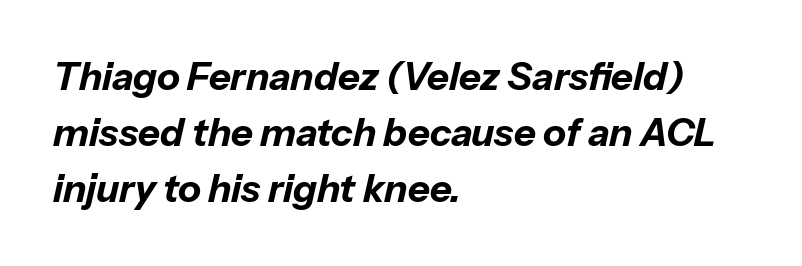
The image shows 38 px bold type, italic (leaning right); set left-aligned, normal line spacing (1.48x), normal letter spacing, not underlined; low stroke contrast and a medium x-height.
